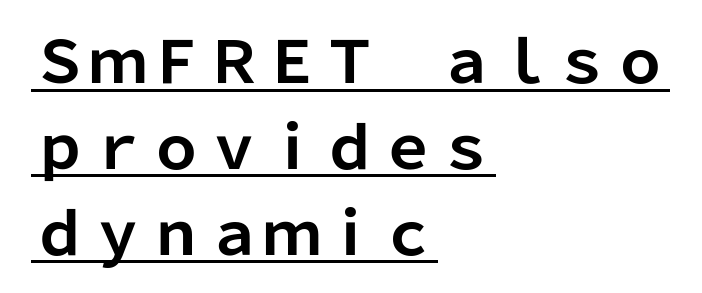
The image shows 58 px bold sans-serif type, upright; set left-aligned, normal line spacing (1.48x), normal letter spacing, underlined; low stroke contrast and a medium x-height.
